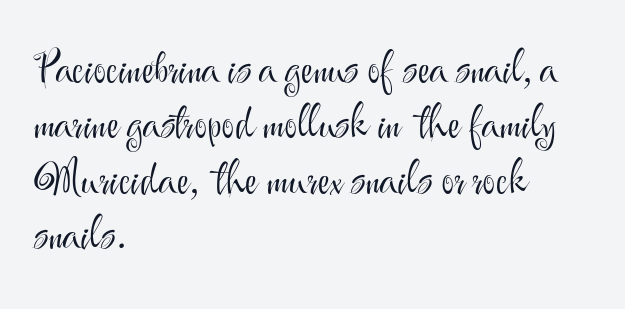
The image shows 43 px light sans-serif type; set left-aligned, normal line spacing (1.29x), normal letter spacing, not underlined; medium stroke contrast and a small x-height.
